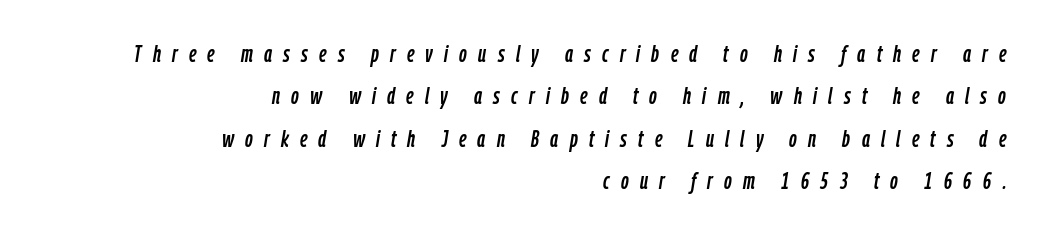
{"italic": "yes", "lean": "right", "slant_degrees": 9, "underline": "no", "align": "right", "line_spacing_ratio": 1.77, "letter_spacing": "wide", "letter_spacing_em": 0.47, "glyph_px": 24}
